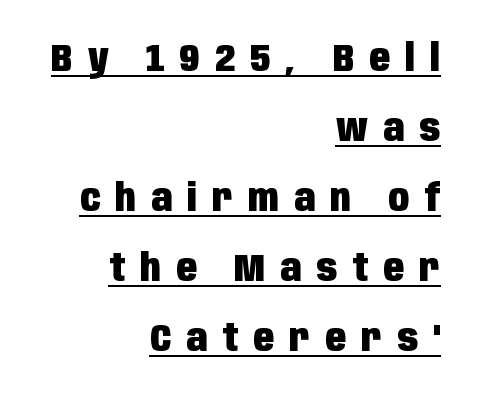
Q: Is the text bold? A: Yes.
Q: Is the text italic (slanted)? A: No, it is upright.
Q: Is the typeface a serif or a sans-serif typeface? A: Sans-serif.
Q: Is the text underlined? A: Yes.
Q: How is the paragraph aligned? A: Right-aligned.
Q: Is the spacing between letters normal or unusually wide? A: Unusually wide.
Q: Width (condensed, normal, or wide)? A: Condensed.
Q: Stroke contrast? A: Low.
Q: x-height? A: Large.
Q: Monospaced? A: No.
